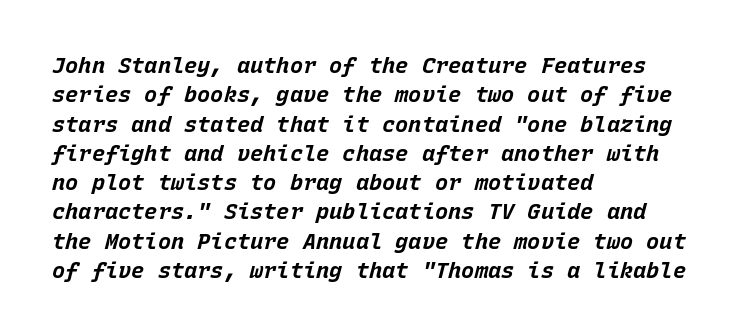
Teacher's note: observe the even left margin — that is flush-left alignment. Baseline-to-baseline distance is the conventional proportion of letter height. The tracking reads as untouched default to a designer's eye. Look at the stroke-to-counter ratio: heavy, a bold. If you drew a line through each stem, it would be angled. This rendering features lettering with no underline.
